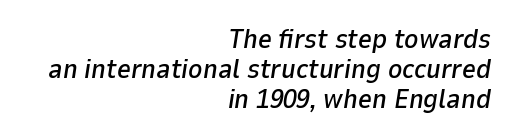
The image shows 27 px text type, italic (leaning right); set right-aligned, tight line spacing (1.11x), normal letter spacing, not underlined.
